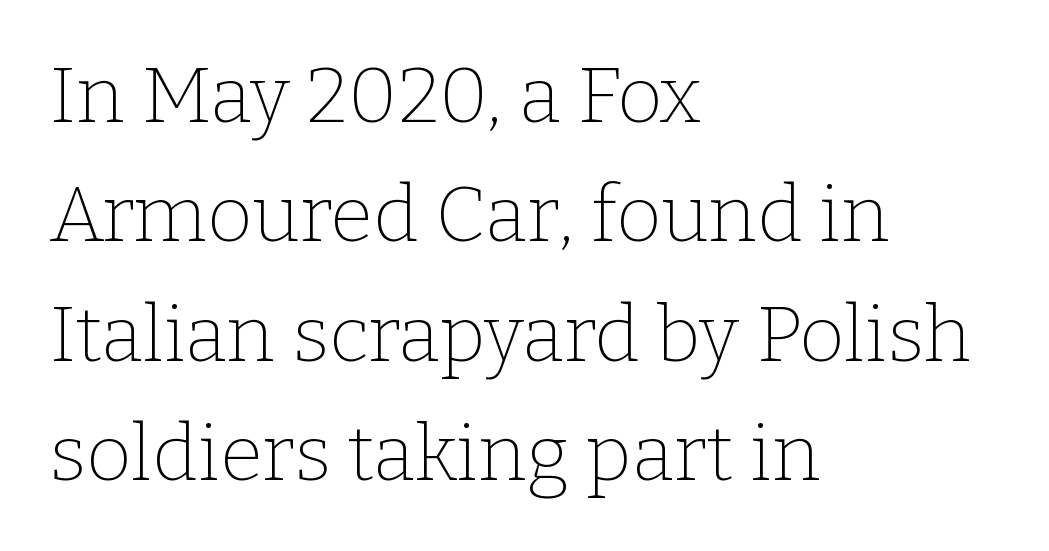
Q: Is the text bold? A: No.
Q: Is the text italic (slanted)? A: No, it is upright.
Q: Is the typeface a serif or a sans-serif typeface? A: Serif.
Q: Is the text underlined? A: No.
Q: How is the paragraph aligned? A: Left-aligned.
Q: Is the spacing between letters normal or unusually wide? A: Normal.
Q: Is the spacing between lines tight, normal or loose? A: Normal.
Q: Width (condensed, normal, or wide)? A: Normal.
Q: Stroke contrast? A: Low.
Q: x-height? A: Medium.
Q: Monospaced? A: No.
